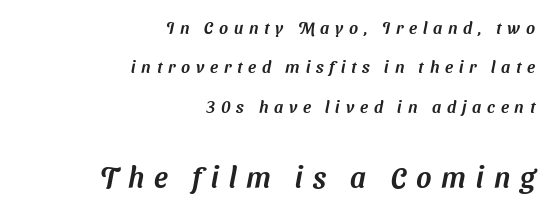
{"serif": "no", "width": "normal", "stroke_contrast": "medium", "x_height": "medium", "monospaced": "no", "underline": "no", "align": "right", "line_spacing": "loose", "line_spacing_ratio": 2.32, "letter_spacing": "wide", "letter_spacing_em": 0.34, "larger_block": "second", "size_ratio": 1.71, "glyph_px": 29}
